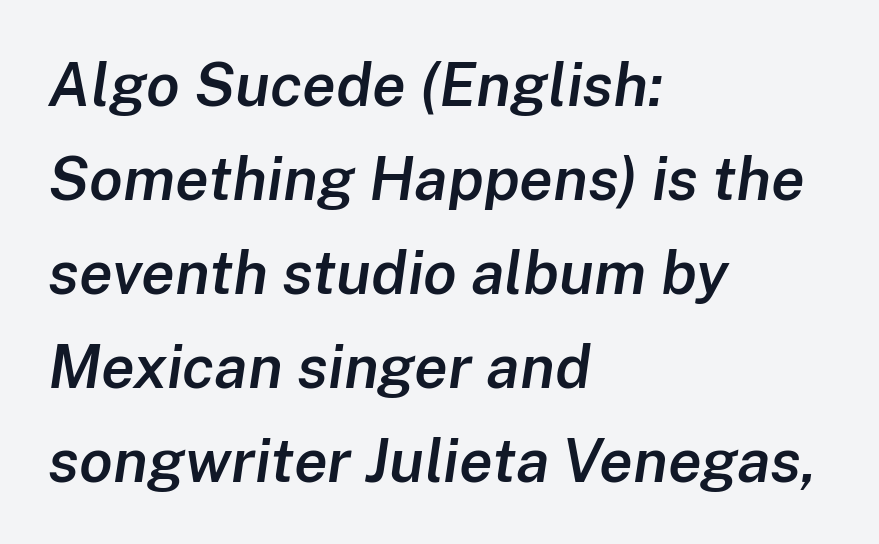
Q: Is the text bold? A: Semi-bold.
Q: Is the text italic (slanted)? A: Yes, it leans right by about 8 degrees.
Q: Is the text underlined? A: No.
Q: How is the paragraph aligned? A: Left-aligned.
Q: Is the spacing between letters normal or unusually wide? A: Normal.
Q: Is the spacing between lines tight, normal or loose? A: Normal.
Q: Width (condensed, normal, or wide)? A: Normal.
Q: Stroke contrast? A: Low.
Q: x-height? A: Medium.
Q: Monospaced? A: No.
